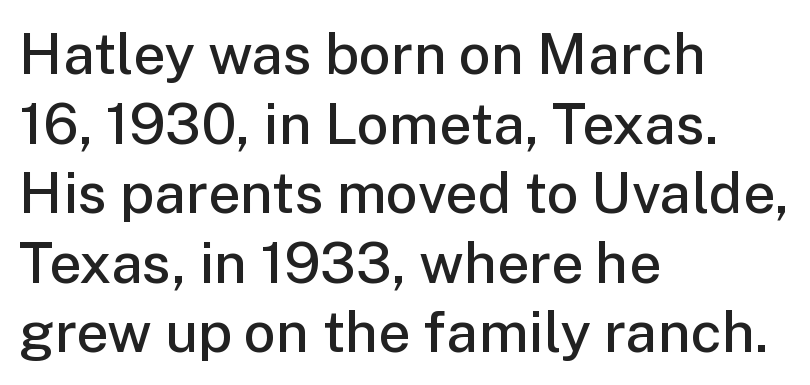
The baseline area is clear. The letters advance in unequal steps, a hallmark of proportional type. When letters stand straight like this, we call the style roman or upright. The horizontal fit of the characters is conventional and even. This is sans-serif lettering, the kind often seen on screens and signage.
